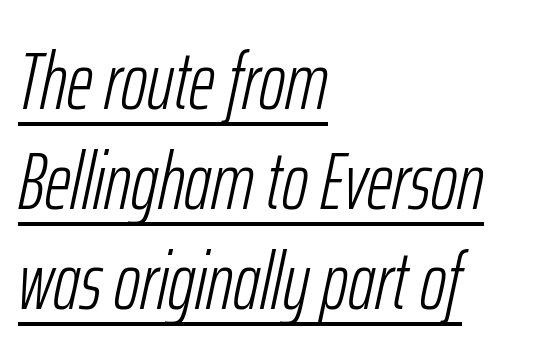
Q: Is the text bold? A: No.
Q: Is the text italic (slanted)? A: Yes, it leans right by about 12 degrees.
Q: Is the text underlined? A: Yes.
Q: How is the paragraph aligned? A: Left-aligned.
Q: Is the spacing between letters normal or unusually wide? A: Normal.
Q: Is the spacing between lines tight, normal or loose? A: Normal.
Q: Width (condensed, normal, or wide)? A: Condensed.
Q: Stroke contrast? A: Low.
Q: x-height? A: Medium.
Q: Monospaced? A: No.
